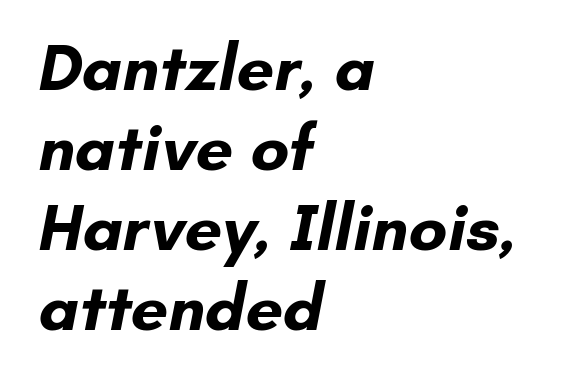
No word sits above an underline. Short and long lines alike share a common starting point at left. A typesetter would call this proportional, since set widths differ per character. Font category for this specimen: sans-serif. Caption: bold face, heavy strokes. Students, note that the glyphs here touch the page at normal intervals.
